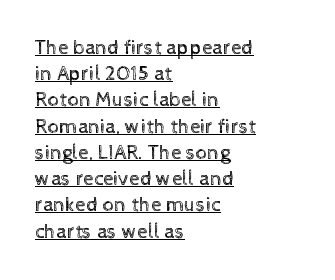
Q: Is the text bold? A: No.
Q: Is the text italic (slanted)? A: No, it is upright.
Q: Is the text underlined? A: Yes.
Q: How is the paragraph aligned? A: Left-aligned.
Q: Is the spacing between letters normal or unusually wide? A: Normal.
Q: Is the spacing between lines tight, normal or loose? A: Normal.
